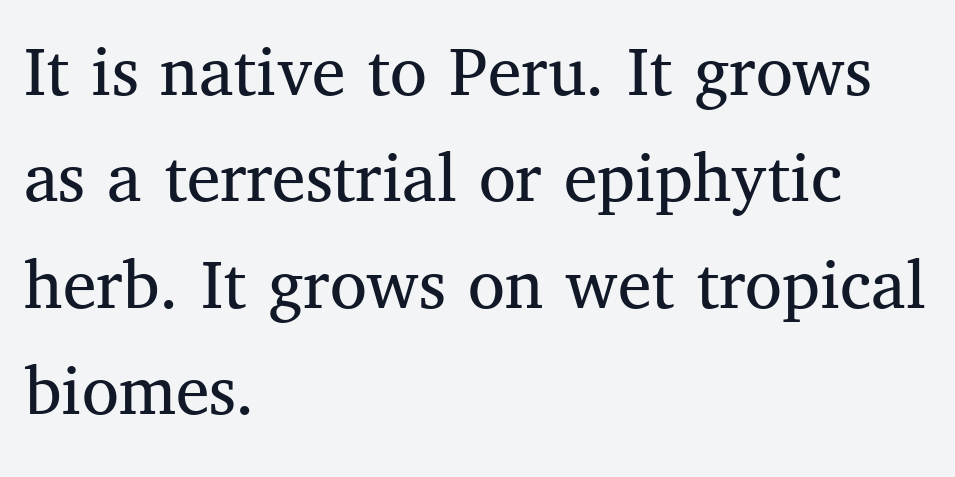
Regular leading. The face used here is rendered with its standard letterfit. This is serif lettering, the kind often seen in printed books. The letters advance in unequal steps, a hallmark of proportional type. The passage is arranged the way most books set body copy — flush left. The string is rendered with underlining switched off.
